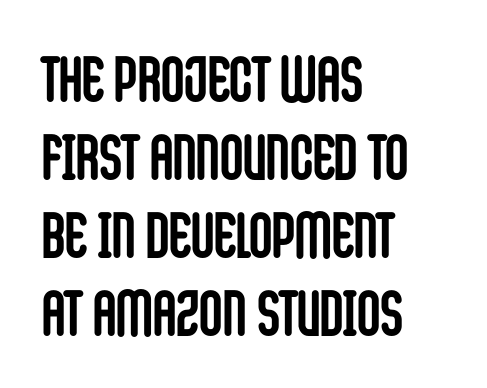
The image shows 64 px semibold, condensed sans-serif type, upright; set left-aligned, line spacing 1.22x, normal letter spacing, not underlined; low stroke contrast and a large x-height.
